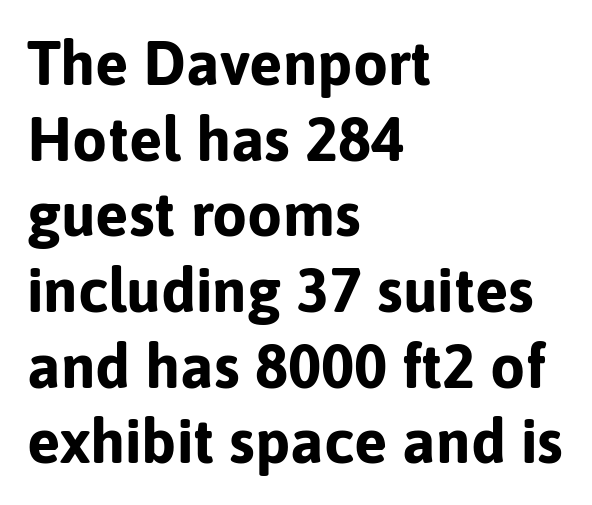
Q: Is the text bold? A: Yes.
Q: Is the text italic (slanted)? A: No, it is upright.
Q: Is the typeface a serif or a sans-serif typeface? A: Sans-serif.
Q: Is the text underlined? A: No.
Q: How is the paragraph aligned? A: Left-aligned.
Q: Is the spacing between letters normal or unusually wide? A: Normal.
Q: Width (condensed, normal, or wide)? A: Normal.
Q: Stroke contrast? A: Low.
Q: x-height? A: Medium.
Q: Monospaced? A: No.
